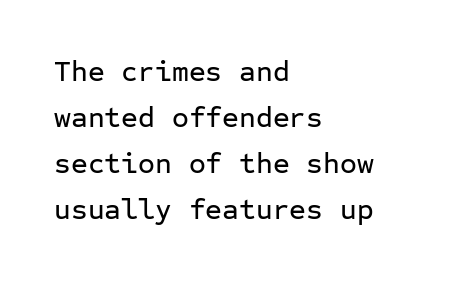
{"serif": "no", "italic": "no", "width": "normal", "stroke_contrast": "low", "x_height": "medium", "monospaced": "yes", "underline": "no", "align": "left", "line_spacing": "normal", "line_spacing_ratio": 1.59, "letter_spacing": "normal", "letter_spacing_em": 0.0, "glyph_px": 29}
